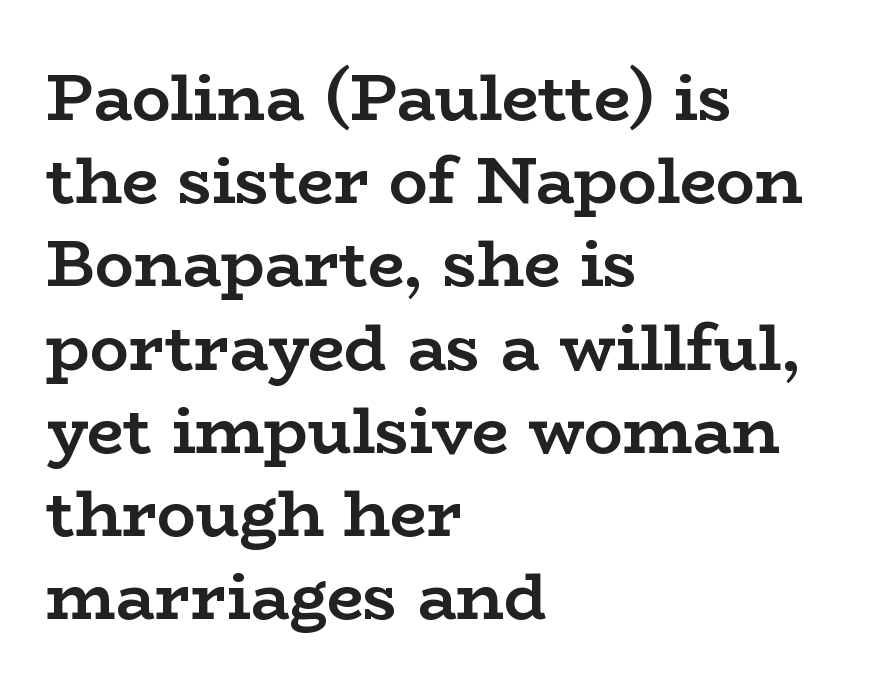
The image shows 65 px semibold, wide serif type, upright; set left-aligned, normal line spacing (1.28x), normal letter spacing, not underlined; low stroke contrast and a medium x-height.
